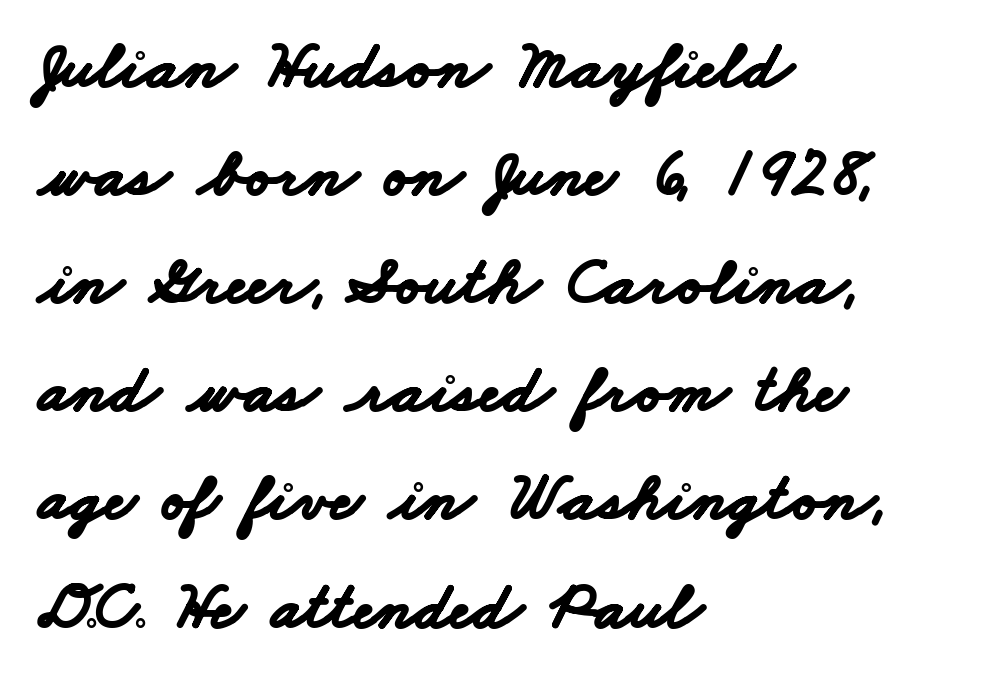
Q: Is the text bold? A: Yes.
Q: Is the typeface a serif or a sans-serif typeface? A: Sans-serif.
Q: Is the text underlined? A: No.
Q: How is the paragraph aligned? A: Left-aligned.
Q: Is the spacing between letters normal or unusually wide? A: Normal.
Q: Is the spacing between lines tight, normal or loose? A: Normal.
Q: Width (condensed, normal, or wide)? A: Wide.
Q: Stroke contrast? A: Low.
Q: x-height? A: Small.
Q: Monospaced? A: No.
